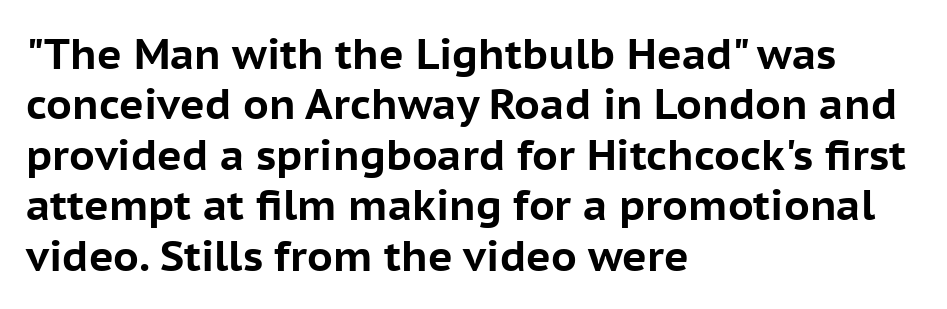
Do the letters lean? They stand straight. Which margin do the lines hug? The left one — the right edge is uneven. The glyphs in this specimen are sans serif. This sample has the flowing, uneven cadence of proportional lettering.
